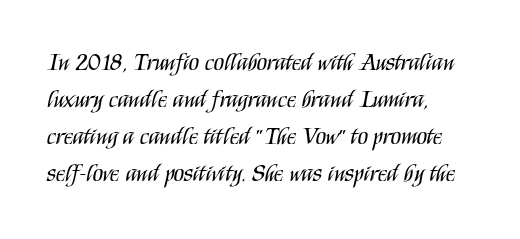
Q: Is the text bold? A: No.
Q: Is the text italic (slanted)? A: Yes.
Q: Is the text underlined? A: No.
Q: How is the paragraph aligned? A: Left-aligned.
Q: Is the spacing between letters normal or unusually wide? A: Normal.
Q: Is the spacing between lines tight, normal or loose? A: Normal.
